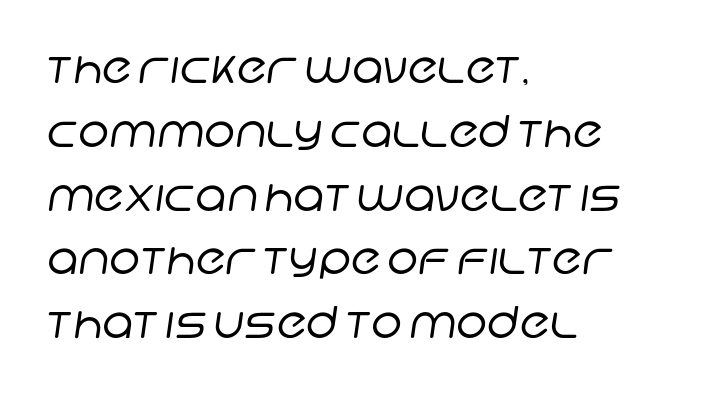
Q: Is the text bold? A: No.
Q: Is the typeface a serif or a sans-serif typeface? A: Sans-serif.
Q: Is the text underlined? A: No.
Q: How is the paragraph aligned? A: Left-aligned.
Q: Is the spacing between letters normal or unusually wide? A: Normal.
Q: Is the spacing between lines tight, normal or loose? A: Normal.
Q: Width (condensed, normal, or wide)? A: Normal.
Q: Stroke contrast? A: Low.
Q: x-height? A: Large.
Q: Monospaced? A: No.
